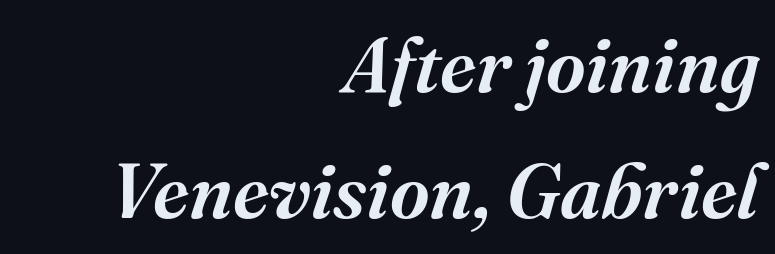
Baseline-to-baseline distance is the conventional proportion of letter height. No word sits above an underline. These lines were composed using italics. If you drew a ruler down the right edge, every line would touch it.
